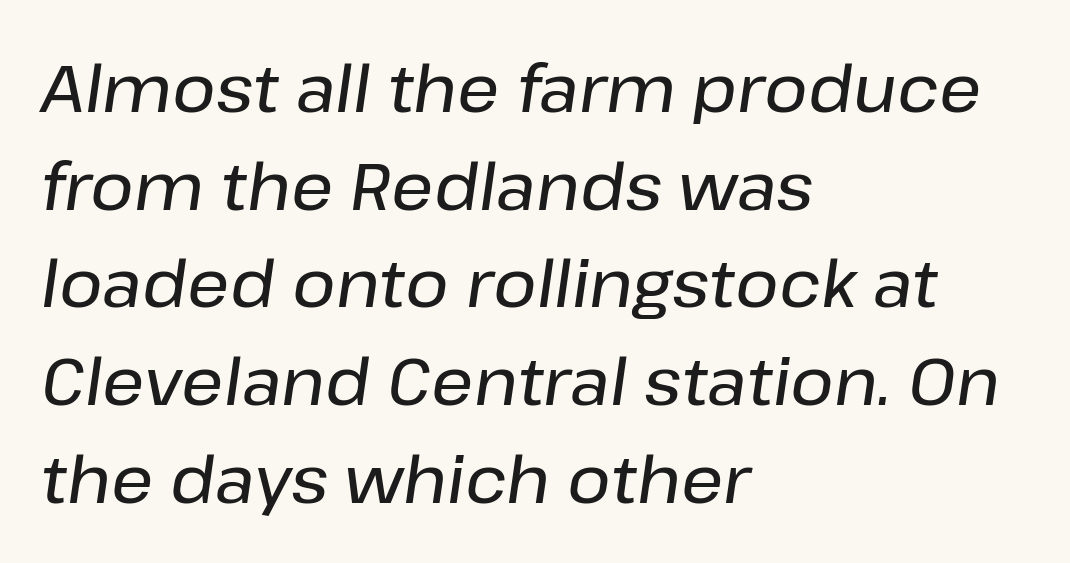
Caption: multi-line text, flush left, ragged right. The gap between lines stays unmarked. The typography opts for an oblique posture over an upright one. Observe the ordinary spacing: letters are neighbours, not strangers. Spacing verdict: proportional, widths tailored to each character. Interline gaps are of average width in this sample.
